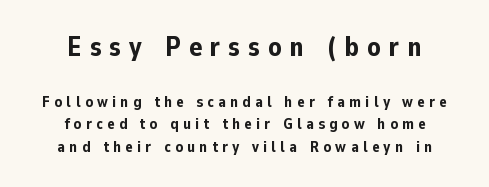
Q: Is the text bold? A: Yes.
Q: Is the text italic (slanted)? A: No, it is upright.
Q: Is the text underlined? A: No.
Q: How is the paragraph aligned? A: Centered.
Q: Is the spacing between letters normal or unusually wide? A: Unusually wide.
Q: Is the spacing between lines tight, normal or loose? A: Normal.
Q: Which block of text is set in a larger size, the first (top) or the second (bottom)? A: The first (top) one.
